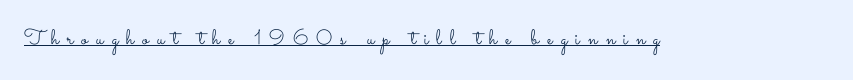
{"bold": "no", "underline": "yes", "letter_spacing": "wide", "letter_spacing_em": 0.39, "glyph_px": 21}
